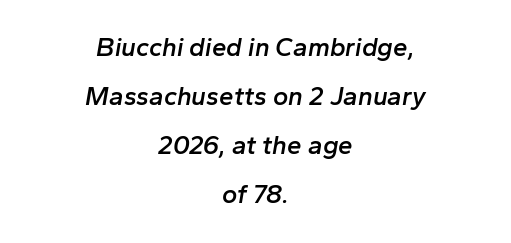
The image shows 26 px text type, italic (leaning right); set centered, line spacing 1.89x, normal letter spacing, not underlined.
